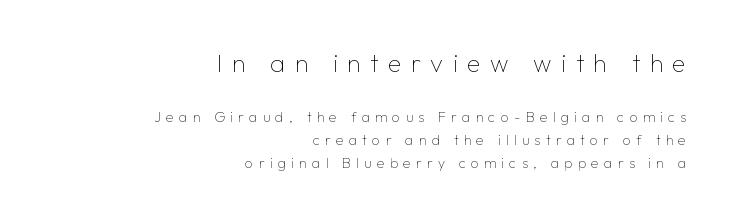
A roman cut, with each character standing at attention. Loose tracking; the words dissolve into strings of separated letters. Underline: absent. These lines stack with their right ends in a neat column. Honestly, the row spacing looks completely unremarkable. Compare the two chunks: the upper has the greater cap height.
